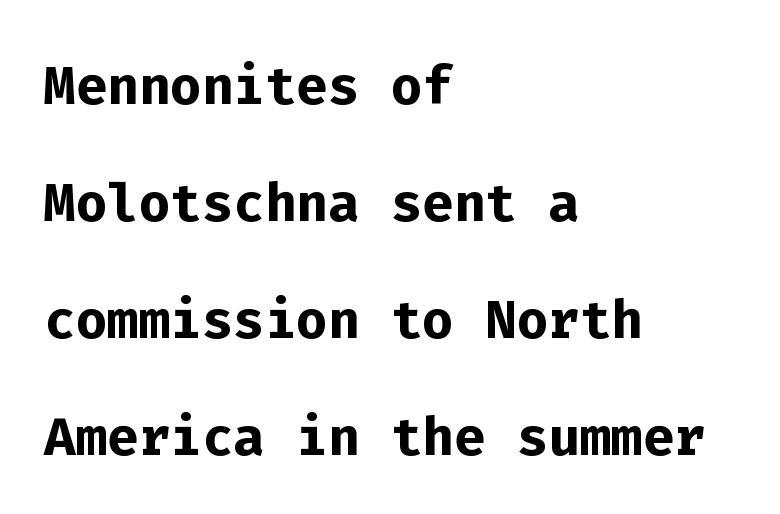
The letters stand straight up with perfectly vertical stems. Think of a typewriter: that constant character pitch is what you see here. The letters sit at their default tracking, neither squeezed nor spread. You can tell from the bare stems that sans-serif type was used. The compositor pushed each line to the left boundary. Any mark beneath the type? The region is blank.
